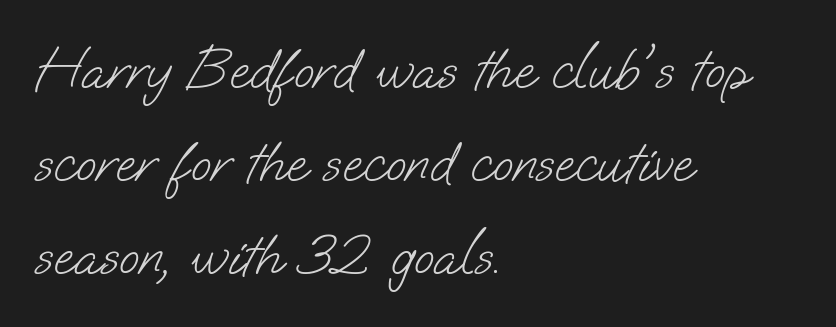
{"serif": "no", "bold": "no", "weight": "light", "width": "normal", "stroke_contrast": "low", "x_height": "small", "monospaced": "no", "underline": "no", "align": "left", "line_spacing": "normal", "line_spacing_ratio": 1.58, "letter_spacing": "normal", "letter_spacing_em": 0.0, "glyph_px": 59}
